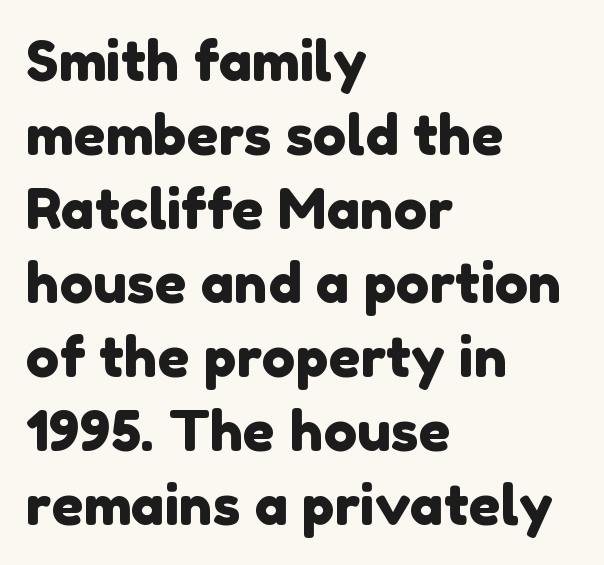
No feet cap the strokes, marking this as sans-serif type. Here the designer chose a conventional face with non-uniform glyph widths. The tracking reads as untouched default to a designer's eye. Layout note: lines flush left.
